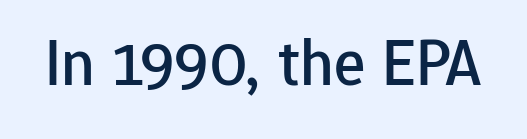
Q: Is the text italic (slanted)? A: No, it is upright.
Q: Is the typeface a serif or a sans-serif typeface? A: Sans-serif.
Q: Is the text underlined? A: No.
Q: Is the spacing between letters normal or unusually wide? A: Normal.
Q: Width (condensed, normal, or wide)? A: Normal.
Q: Stroke contrast? A: Low.
Q: x-height? A: Medium.
Q: Monospaced? A: No.
